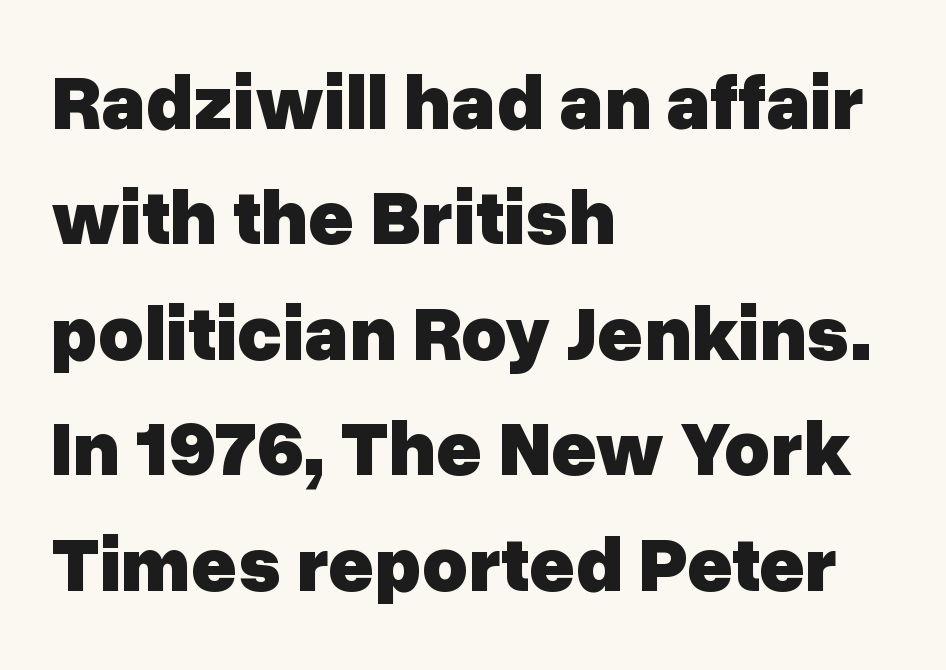
A typesetter would label this face a sans. Does the copy run flush right? No — it runs flush left. Heavy-handed strokes throughout: this text is bold. Does extra space separate the letters? No, they use regular spacing. The passage shown is typed in a proportional face where columns would drift. A typesetter would mark this as roman, not italic.
